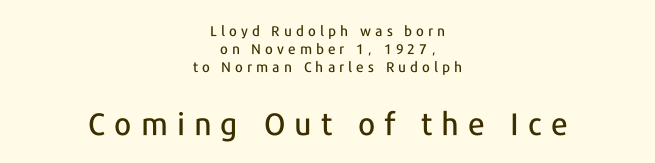
In this sample the second text group is rendered at the bigger scale. Ordinary non-slanted type is in use. The face used here is proportionally spaced, like ordinary book or web type. Leftover space on each line is divided equally before and after the words.
